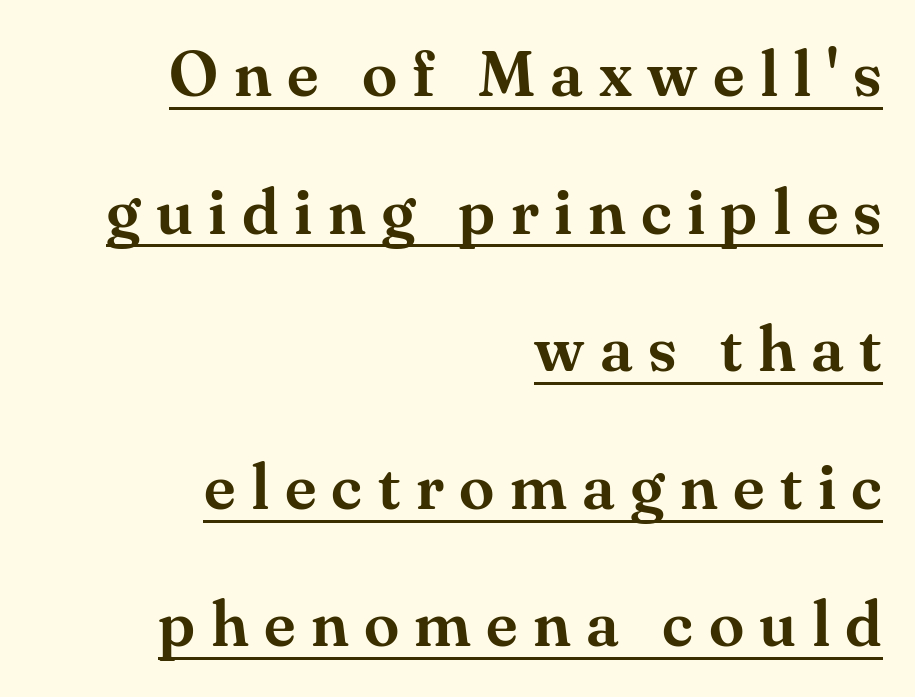
This rendering uses right alignment, leaving the left contour irregular. Horizontal bands of white between lines are thick stripes. The type is letterspaced generously, with wide tracking. Think of a printed novel: that variable character pitch is what you see here. Do the letters lean? They stand straight. Yep, those are serifs on the letters.
